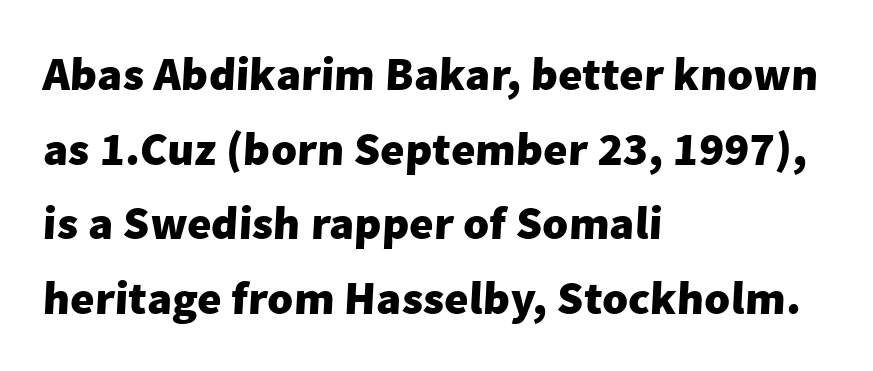
Summary of weight: heavy, a full bold. The gaps between neighbouring characters are ordinary and unremarkable. A clean baseline with only descenders dipping below it. Short and long lines alike share a common starting point at left. This sample uses a sans-serif face.
